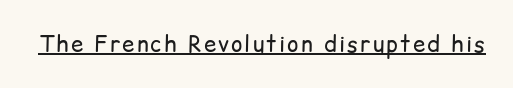
The image shows 22 px text type, upright; set underlined.
